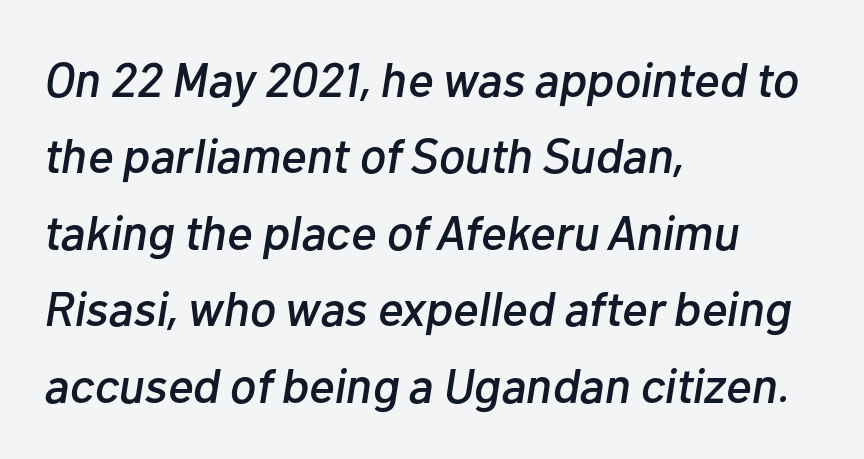
Designer's note — italics engaged. In CSS terms this would be text-align: left. Successive baselines arrive at the customary interval. Here the designer chose a conventional face with non-uniform glyph widths.
